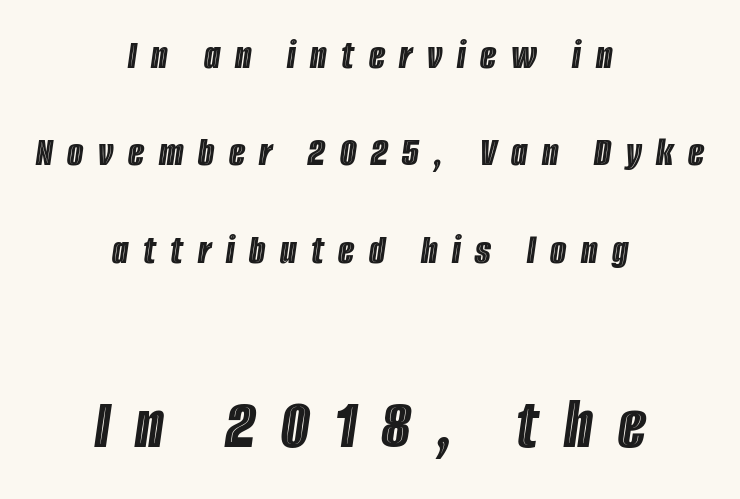
The image shows 73 px condensed type, italic (leaning right); set centered, loose line spacing (2.32x), unusually wide letter spacing (+0.35 em), not underlined; the second (bottom) block is 1.74x larger; a large x-height.
